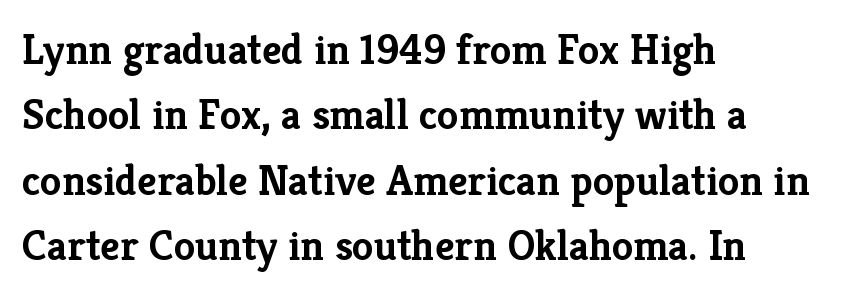
Q: Is the text bold? A: Yes.
Q: Is the text italic (slanted)? A: No, it is upright.
Q: Is the typeface a serif or a sans-serif typeface? A: Serif.
Q: Is the text underlined? A: No.
Q: How is the paragraph aligned? A: Left-aligned.
Q: Is the spacing between letters normal or unusually wide? A: Normal.
Q: Is the spacing between lines tight, normal or loose? A: Normal.
Q: Width (condensed, normal, or wide)? A: Normal.
Q: Stroke contrast? A: Low.
Q: x-height? A: Medium.
Q: Monospaced? A: No.
